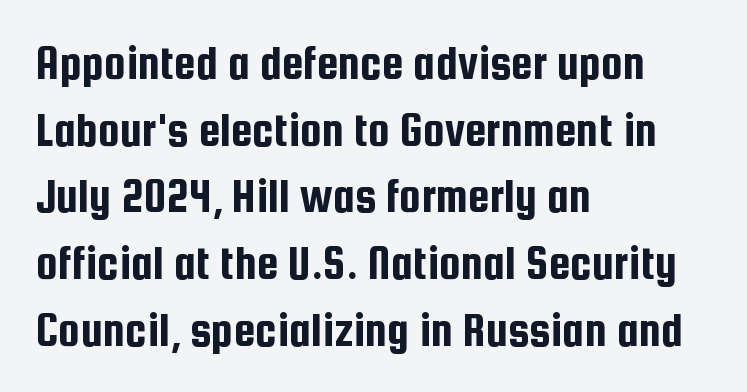
In terms of letterspacing, this is plain default setting. The paragraph has a hard left edge and a soft right edge. Each new line begins a customary step beneath the previous one. If you drew a line through each stem, it would be perfectly vertical. The designer went with a sans here, leaving each stem footless. Is this a fixed-width face? No — the glyphs have proportional, varying widths.
